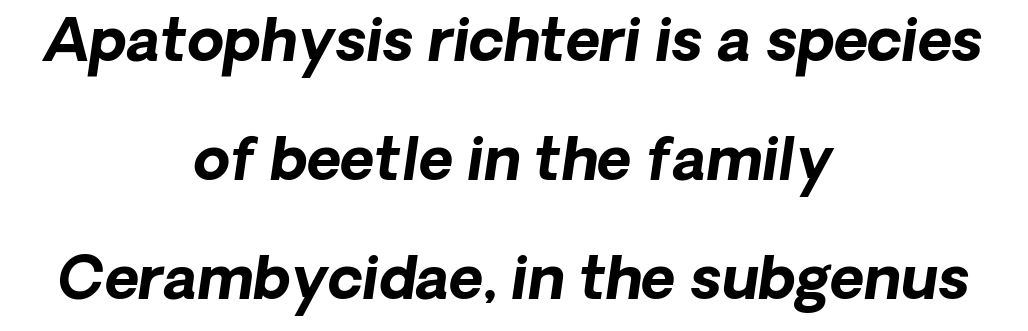
Q: Is the text bold? A: Yes.
Q: Is the text italic (slanted)? A: Yes, it leans right by about 8 degrees.
Q: Is the text underlined? A: No.
Q: How is the paragraph aligned? A: Centered.
Q: Is the spacing between letters normal or unusually wide? A: Normal.
Q: Is the spacing between lines tight, normal or loose? A: Loose.
Q: Width (condensed, normal, or wide)? A: Normal.
Q: Stroke contrast? A: Low.
Q: x-height? A: Medium.
Q: Monospaced? A: No.
